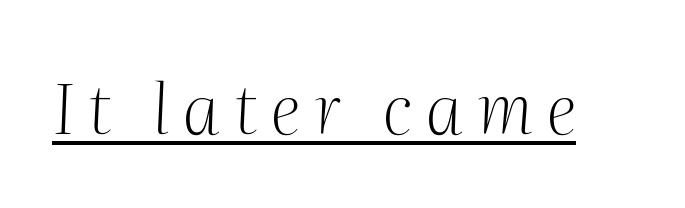
Q: Is the text bold? A: No.
Q: Is the text italic (slanted)? A: Yes, it leans right by about 2 degrees.
Q: Is the typeface a serif or a sans-serif typeface? A: Serif.
Q: Is the text underlined? A: Yes.
Q: Is the spacing between letters normal or unusually wide? A: Unusually wide.
Q: Width (condensed, normal, or wide)? A: Normal.
Q: Stroke contrast? A: Medium.
Q: x-height? A: Medium.
Q: Monospaced? A: No.
